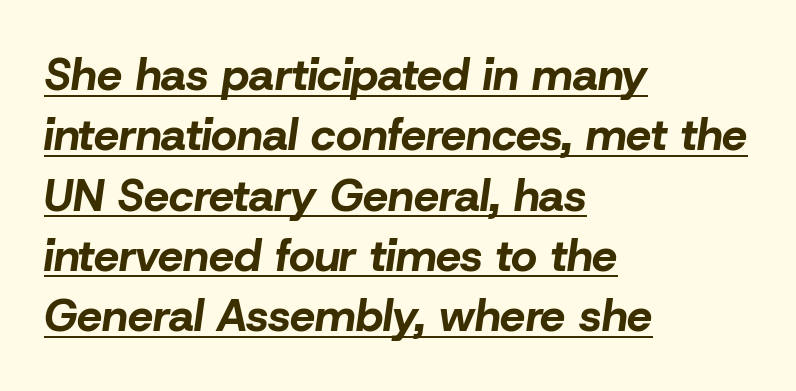
The image shows 45 px bold type, italic (leaning right); set left-aligned, normal line spacing (1.34x), normal letter spacing, underlined; low stroke contrast and a medium x-height.
